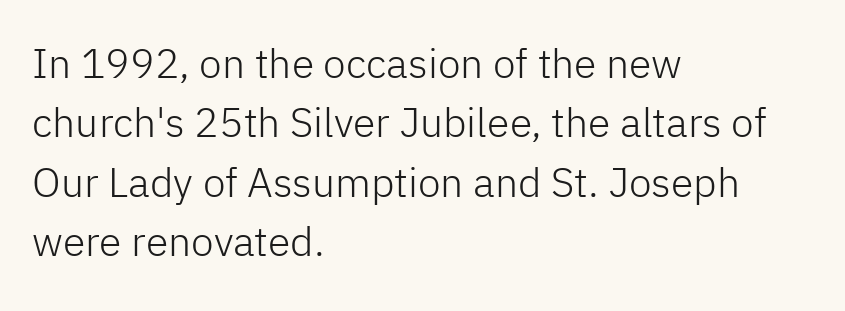
The foot of each line stays bare and open. Notice how the passage keeps a crisp vertical edge on the left only. The strokes are not fattened; the text isn't bold. This is sans-serif lettering, the kind often seen on screens and signage. The rendering uses natural spacing where letterforms have individual widths. The passage shown stacks its lines at a standard gap.
